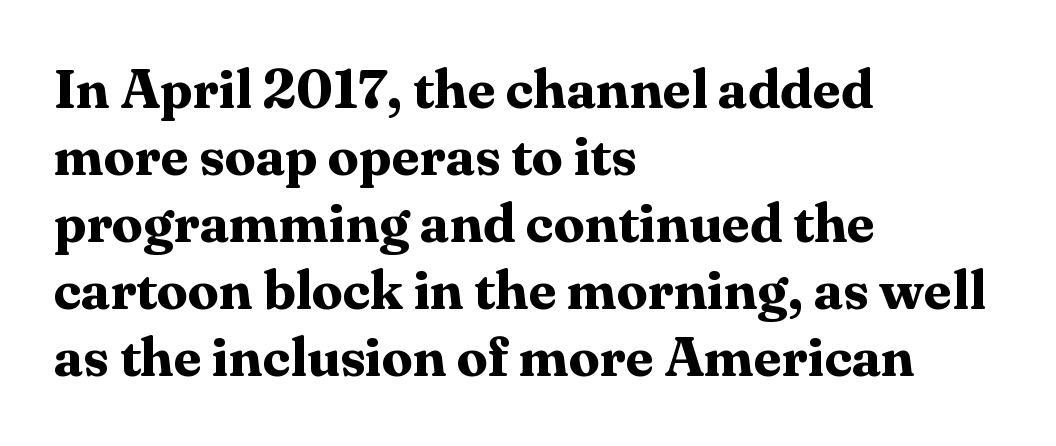
Q: Is the text bold? A: Yes.
Q: Is the text italic (slanted)? A: No, it is upright.
Q: Is the typeface a serif or a sans-serif typeface? A: Serif.
Q: Is the text underlined? A: No.
Q: How is the paragraph aligned? A: Left-aligned.
Q: Is the spacing between letters normal or unusually wide? A: Normal.
Q: Width (condensed, normal, or wide)? A: Normal.
Q: Stroke contrast? A: Medium.
Q: x-height? A: Medium.
Q: Monospaced? A: No.
